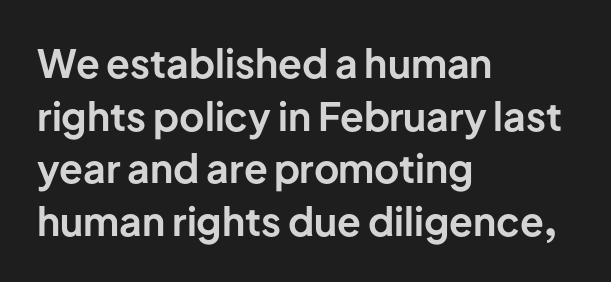
Q: Is the text bold? A: Yes.
Q: Is the text italic (slanted)? A: No, it is upright.
Q: Is the typeface a serif or a sans-serif typeface? A: Sans-serif.
Q: Is the text underlined? A: No.
Q: How is the paragraph aligned? A: Left-aligned.
Q: Is the spacing between letters normal or unusually wide? A: Normal.
Q: Is the spacing between lines tight, normal or loose? A: Normal.
Q: Width (condensed, normal, or wide)? A: Normal.
Q: Stroke contrast? A: Low.
Q: x-height? A: Medium.
Q: Monospaced? A: No.
